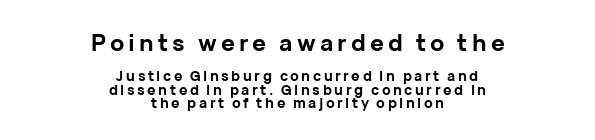
Layout note: lines centered. Visually, the top section dominates because its glyphs are scaled up. The string is rendered with underlining switched off. The designer dialed line spacing down below the default. Notice how thick the strokes are: this is what a full bold looks like.
